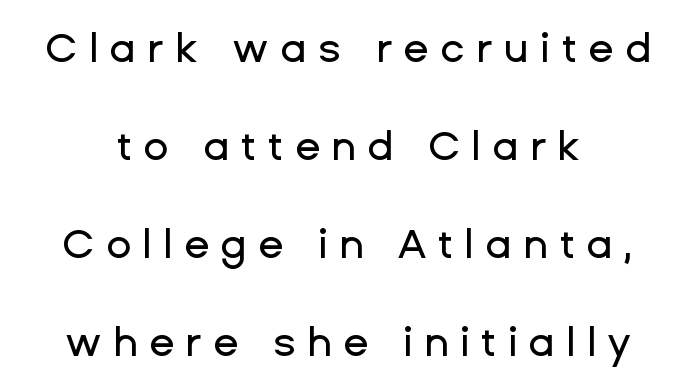
The image shows 41 px sans-serif type, upright; set centered, loose line spacing (2.39x), unusually wide letter spacing (+0.28 em), not underlined; low stroke contrast and a medium x-height.
